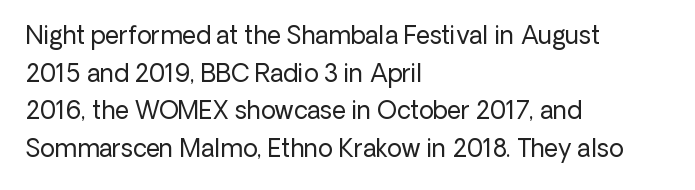
The setting favours the left margin, as ordinary paragraphs usually do. The face looks like a standard text weight, possibly lighter. Each row of text sits above clean, open space. Posture: straight, roman, zero tilt.
